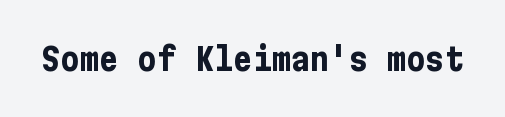
The image shows 32 px bold, condensed sans-serif type, upright; set normal letter spacing, not underlined; low stroke contrast and a medium x-height.
